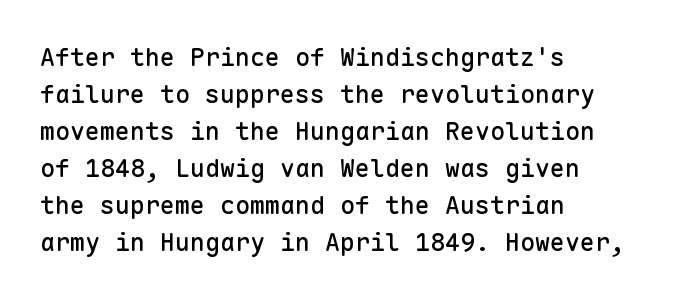
{"italic": "no", "underline": "no", "align": "left", "line_spacing": "normal", "line_spacing_ratio": 1.48, "letter_spacing": "normal", "letter_spacing_em": 0.0, "glyph_px": 25}
